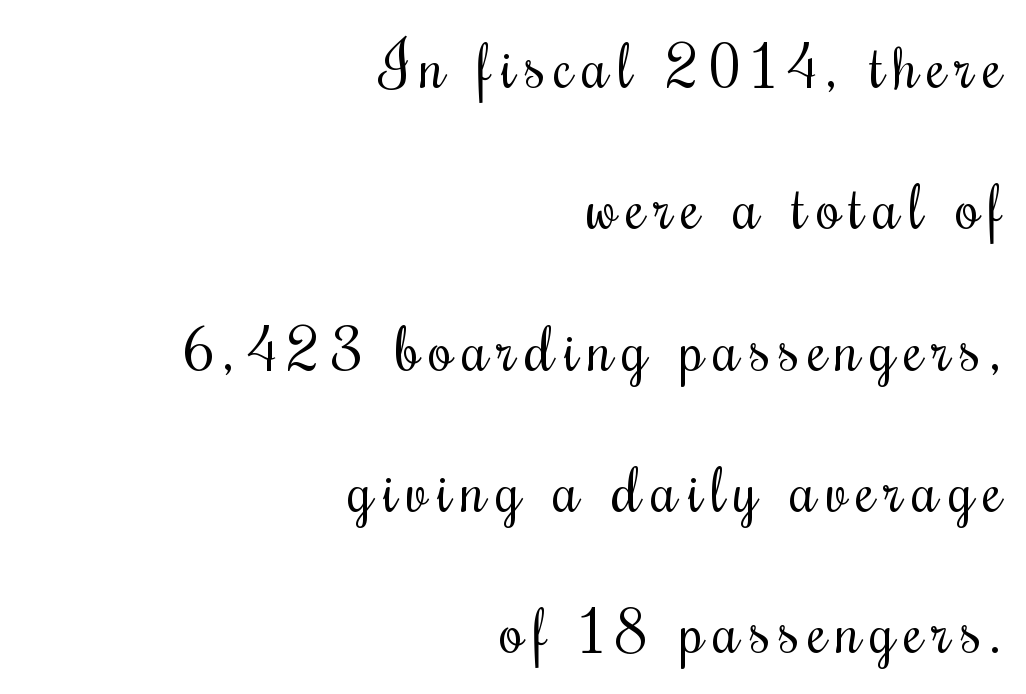
{"bold": "no", "weight": "regular", "width": "condensed", "stroke_contrast": "medium", "x_height": "small", "monospaced": "no", "underline": "no", "align": "right", "line_spacing": "loose", "line_spacing_ratio": 2.28, "glyph_px": 62}
